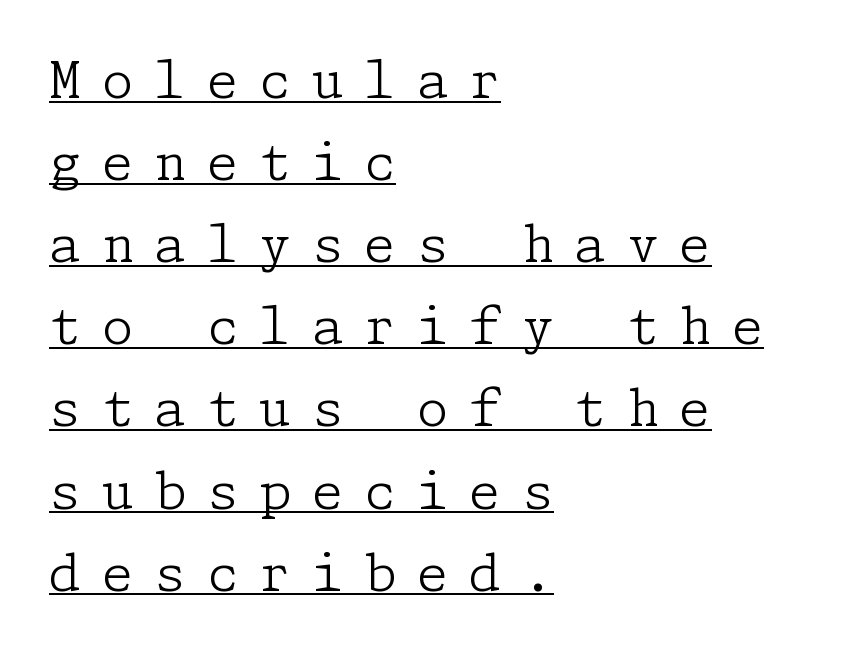
The image shows 51 px light serif type, upright; set left-aligned, normal line spacing (1.61x), unusually wide letter spacing (+0.41 em), underlined; low stroke contrast and a medium x-height.
